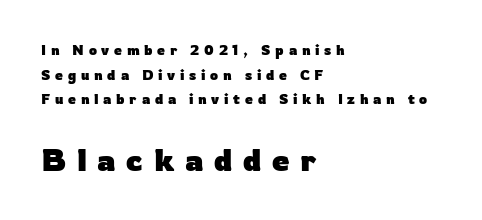
{"serif": "no", "italic": "no", "bold": "yes", "weight": "heavy", "width": "normal", "stroke_contrast": "low", "x_height": "medium", "monospaced": "no", "underline": "no", "align": "left", "line_spacing_ratio": 1.76, "letter_spacing": "wide", "letter_spacing_em": 0.34, "larger_block": "second", "size_ratio": 2.21, "glyph_px": 31}
